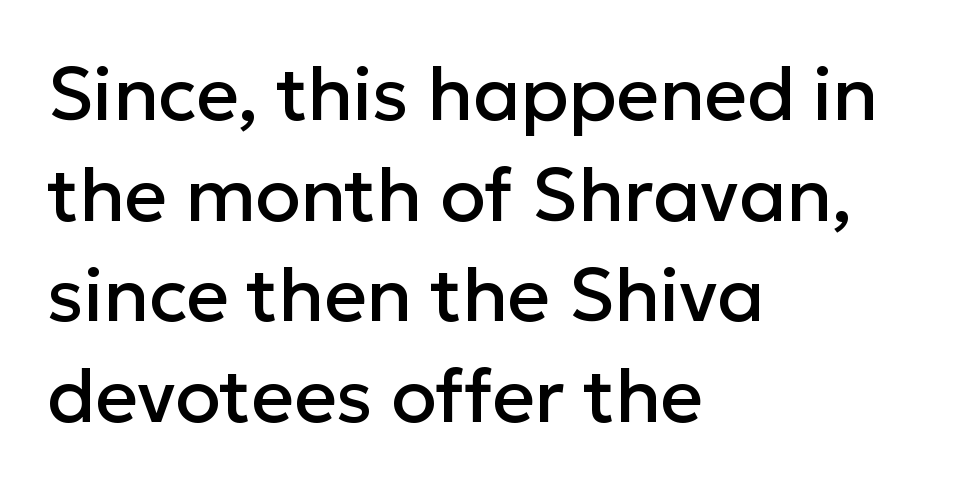
{"serif": "no", "italic": "no", "width": "normal", "stroke_contrast": "low", "x_height": "medium", "monospaced": "no", "underline": "no", "align": "left", "line_spacing": "normal", "line_spacing_ratio": 1.36, "letter_spacing": "normal", "letter_spacing_em": 0.0, "glyph_px": 74}
